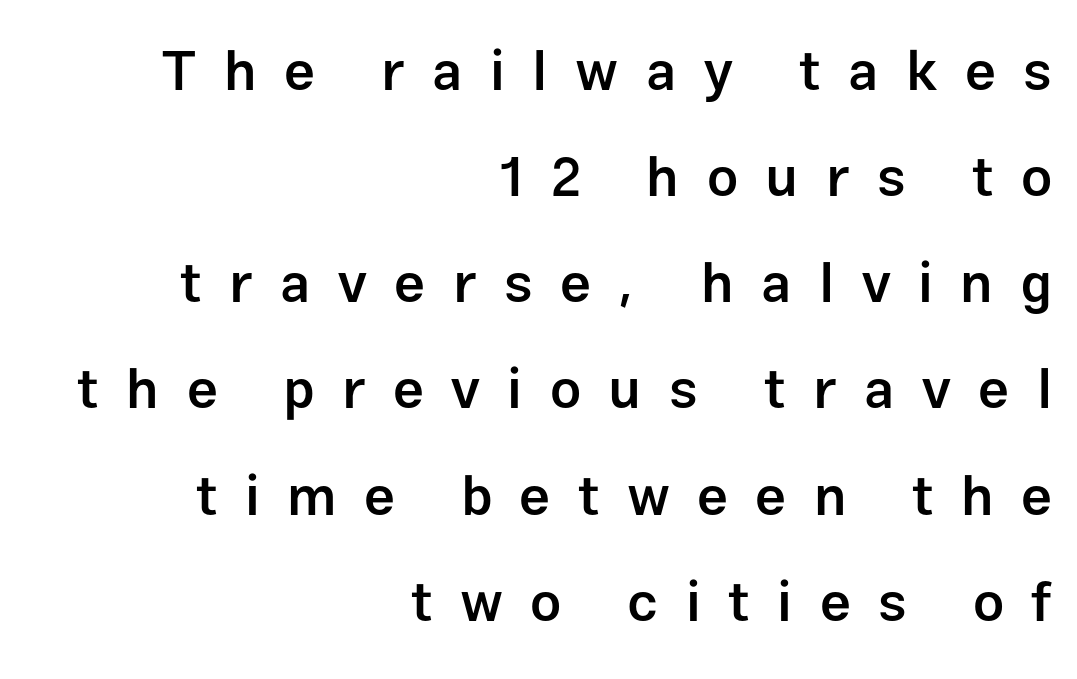
Q: Is the text bold? A: Semi-bold.
Q: Is the text italic (slanted)? A: No, it is upright.
Q: Is the typeface a serif or a sans-serif typeface? A: Sans-serif.
Q: Is the text underlined? A: No.
Q: How is the paragraph aligned? A: Right-aligned.
Q: Is the spacing between letters normal or unusually wide? A: Unusually wide.
Q: Is the spacing between lines tight, normal or loose? A: Loose.
Q: Width (condensed, normal, or wide)? A: Normal.
Q: Stroke contrast? A: Low.
Q: x-height? A: Medium.
Q: Monospaced? A: No.
